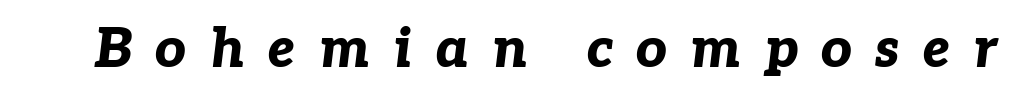
The image shows 54 px bold type, italic (leaning right); set unusually wide letter spacing (+0.43 em), not underlined; low stroke contrast and a medium x-height.
